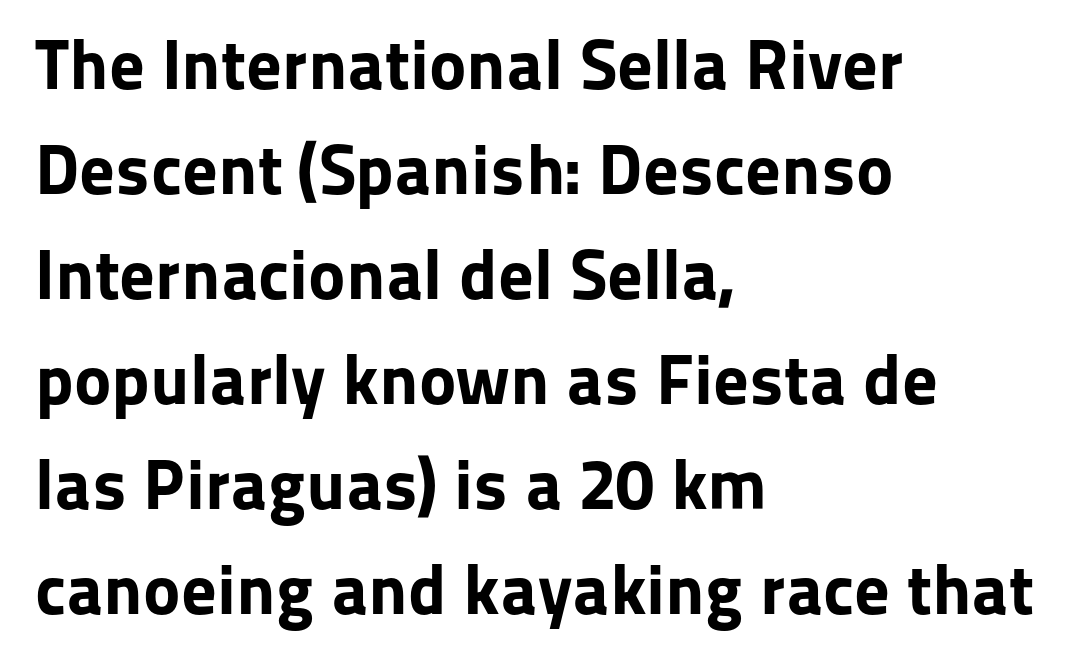
Visually the block forms a straight wall on the left and a jagged coastline on the right. Bare-footed words on every line. Characters follow at the spacing the type designer built in. Note: no serifs on the glyphs. You'd pick this weight for a headline — it's a proper bold.
